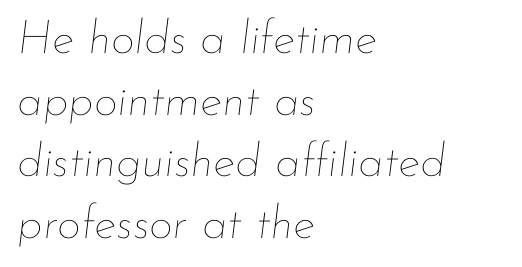
Q: Is the text bold? A: No.
Q: Is the text italic (slanted)? A: Yes, it leans right by about 7 degrees.
Q: Is the text underlined? A: No.
Q: How is the paragraph aligned? A: Left-aligned.
Q: Is the spacing between letters normal or unusually wide? A: Normal.
Q: Is the spacing between lines tight, normal or loose? A: Normal.
Q: Width (condensed, normal, or wide)? A: Normal.
Q: Stroke contrast? A: Low.
Q: x-height? A: Small.
Q: Monospaced? A: No.
